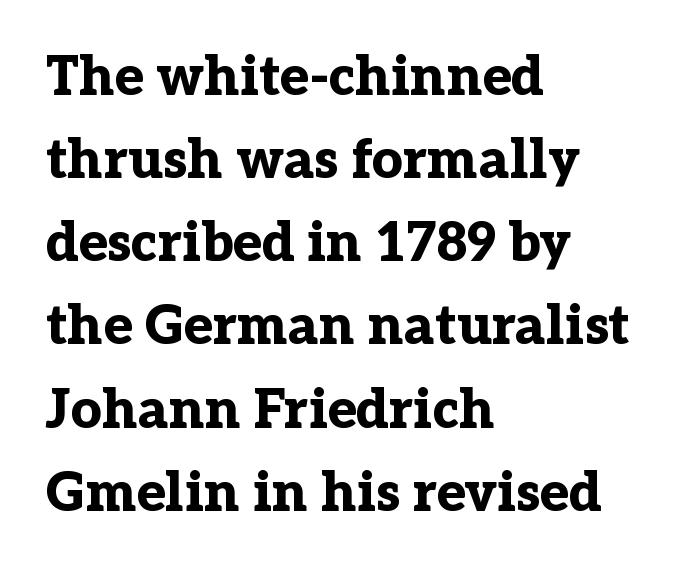
Q: Is the text bold? A: Yes.
Q: Is the text italic (slanted)? A: No, it is upright.
Q: Is the typeface a serif or a sans-serif typeface? A: Serif.
Q: Is the text underlined? A: No.
Q: How is the paragraph aligned? A: Left-aligned.
Q: Is the spacing between letters normal or unusually wide? A: Normal.
Q: Is the spacing between lines tight, normal or loose? A: Normal.
Q: Width (condensed, normal, or wide)? A: Normal.
Q: Stroke contrast? A: Low.
Q: x-height? A: Medium.
Q: Monospaced? A: No.
